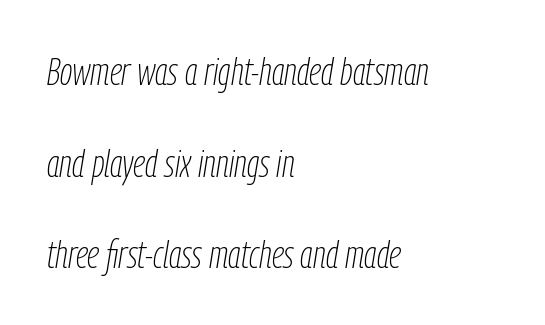
The image shows 39 px thin, condensed type, italic (leaning right); set left-aligned, loose line spacing (2.35x), normal letter spacing, not underlined; low stroke contrast and a medium x-height.
